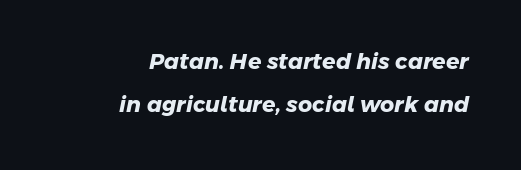
The rendering uses a large line-height, opening up the rows. The strokes are fattened all the way to bold. Characters follow at the spacing the type designer built in. If you drew a ruler down the right edge, every line would touch it. Lines of text with bare space underneath.
